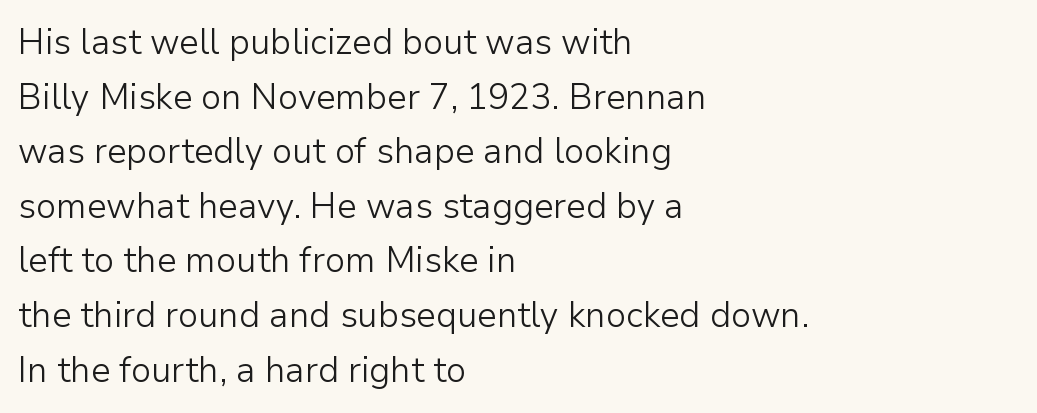
{"serif": "no", "italic": "no", "bold": "no", "weight": "light", "width": "normal", "stroke_contrast": "low", "x_height": "medium", "monospaced": "no", "underline": "no", "align": "left", "line_spacing": "normal", "line_spacing_ratio": 1.56, "letter_spacing": "normal", "letter_spacing_em": 0.0, "glyph_px": 35}
